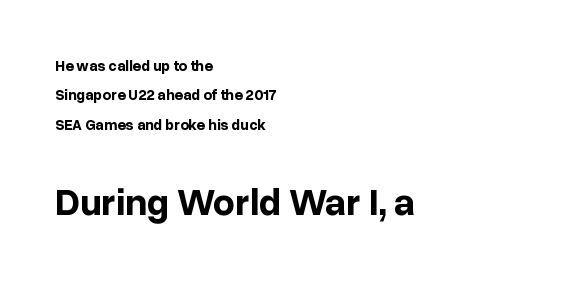
{"serif": "no", "italic": "no", "bold": "yes", "weight": "bold", "width": "normal", "stroke_contrast": "low", "x_height": "medium", "monospaced": "no", "underline": "no", "align": "left", "line_spacing": "loose", "line_spacing_ratio": 1.96, "letter_spacing": "normal", "letter_spacing_em": 0.0, "larger_block": "second", "size_ratio": 2.53, "glyph_px": 38}
